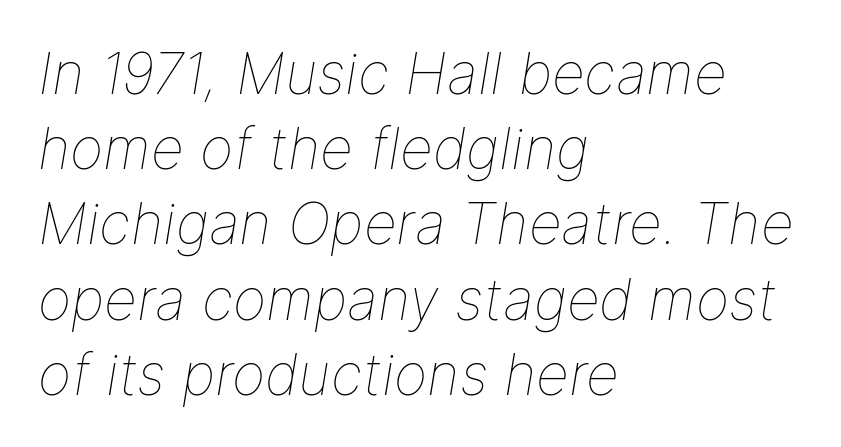
The image shows 57 px thin type, italic (leaning right); set left-aligned, normal line spacing (1.32x), normal letter spacing, not underlined; low stroke contrast and a medium x-height.
